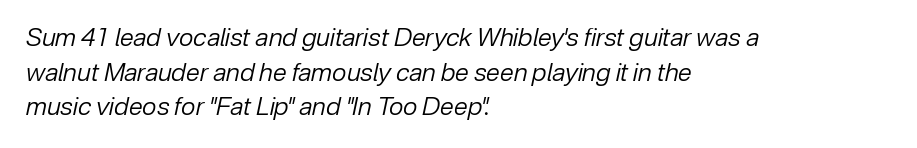
Q: Is the text bold? A: No.
Q: Is the text italic (slanted)? A: Yes, it leans right by about 12 degrees.
Q: Is the text underlined? A: No.
Q: How is the paragraph aligned? A: Left-aligned.
Q: Is the spacing between letters normal or unusually wide? A: Normal.
Q: Is the spacing between lines tight, normal or loose? A: Normal.
